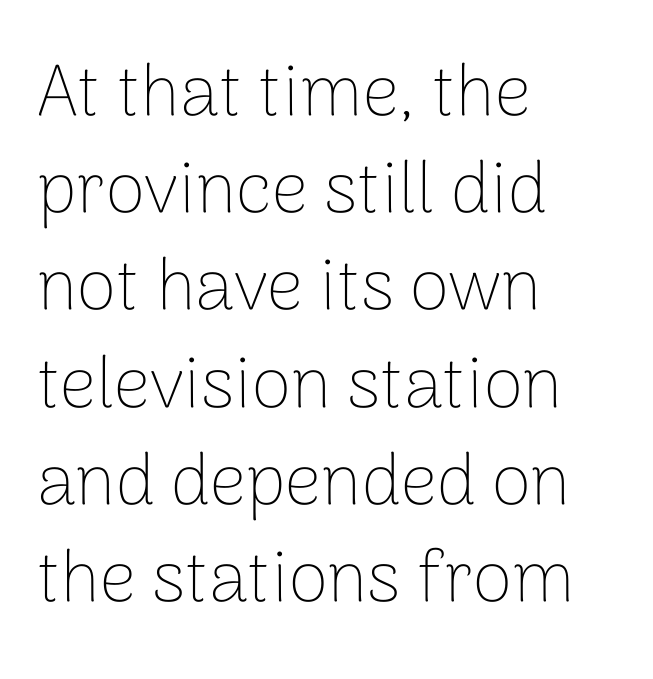
{"serif": "no", "italic": "no", "bold": "no", "weight": "thin", "width": "normal", "stroke_contrast": "low", "x_height": "medium", "monospaced": "no", "underline": "no", "align": "left", "line_spacing": "normal", "line_spacing_ratio": 1.35, "letter_spacing": "normal", "letter_spacing_em": 0.0, "glyph_px": 72}
